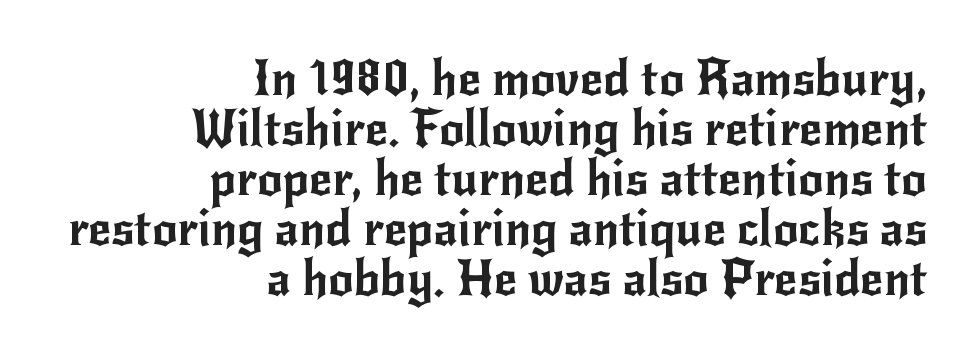
{"serif": "no", "italic": "no", "width": "normal", "stroke_contrast": "low", "x_height": "small", "monospaced": "no", "underline": "no", "align": "right", "line_spacing": "tight", "line_spacing_ratio": 1.0, "letter_spacing": "normal", "letter_spacing_em": 0.0, "glyph_px": 50}
